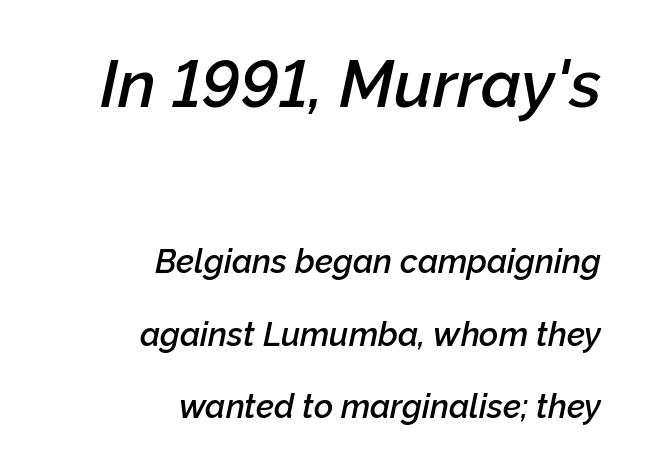
Q: Is the text bold? A: Semi-bold.
Q: Is the text italic (slanted)? A: Yes, it leans right by about 12 degrees.
Q: Is the text underlined? A: No.
Q: How is the paragraph aligned? A: Right-aligned.
Q: Is the spacing between letters normal or unusually wide? A: Normal.
Q: Is the spacing between lines tight, normal or loose? A: Loose.
Q: Which block of text is set in a larger size, the first (top) or the second (bottom)? A: The first (top) one.
Q: Width (condensed, normal, or wide)? A: Normal.
Q: Stroke contrast? A: Low.
Q: x-height? A: Medium.
Q: Monospaced? A: No.
